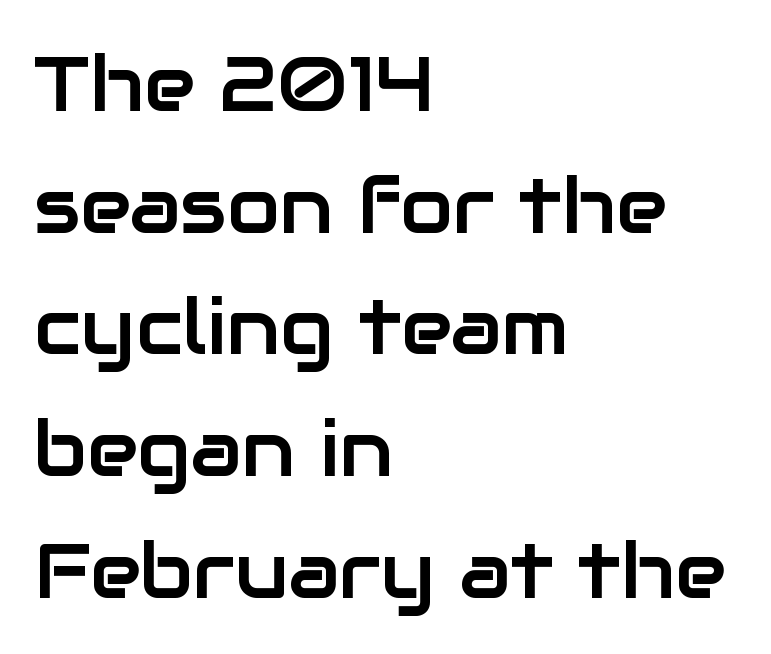
Q: Is the text italic (slanted)? A: No, it is upright.
Q: Is the typeface a serif or a sans-serif typeface? A: Sans-serif.
Q: Is the text underlined? A: No.
Q: How is the paragraph aligned? A: Left-aligned.
Q: Is the spacing between letters normal or unusually wide? A: Normal.
Q: Is the spacing between lines tight, normal or loose? A: Normal.
Q: Width (condensed, normal, or wide)? A: Normal.
Q: Stroke contrast? A: Low.
Q: x-height? A: Medium.
Q: Monospaced? A: No.
